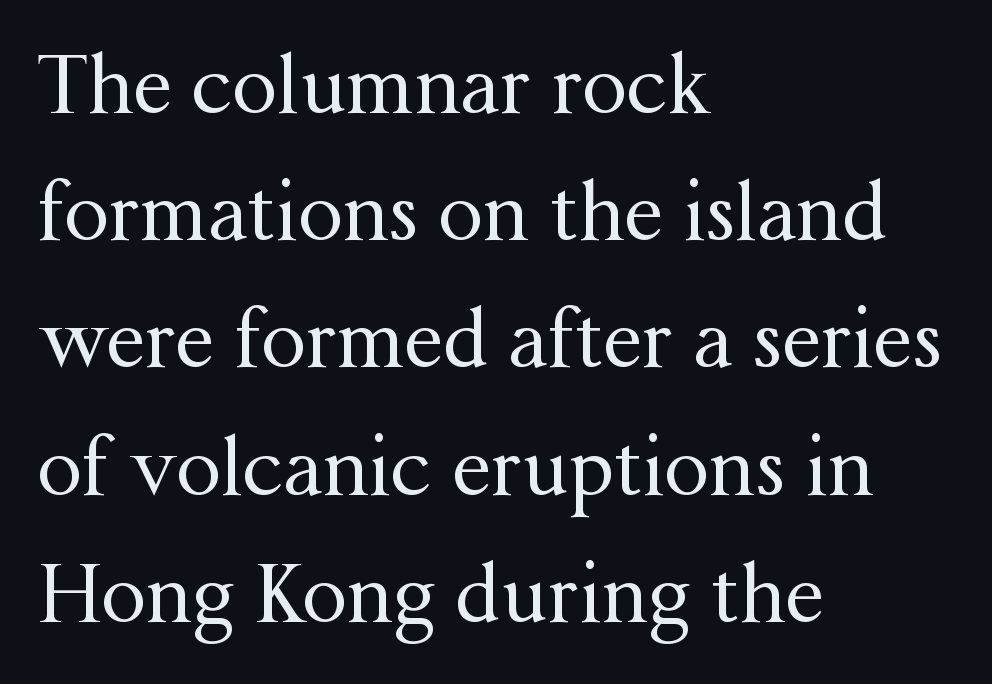
The image shows 80 px regular-weight serif type, upright; set left-aligned, normal line spacing (1.59x), normal letter spacing, not underlined; medium stroke contrast and a medium x-height.
